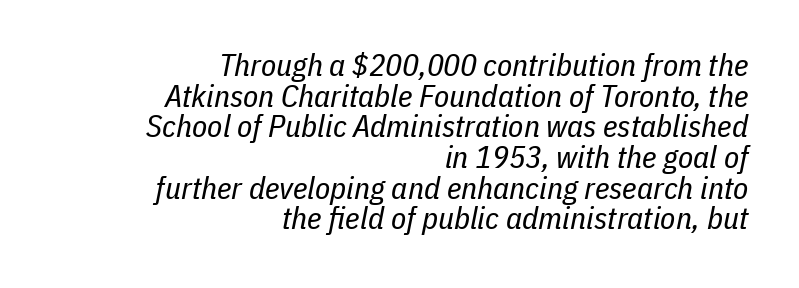
The rendering anchors every line to the right-hand side. Bare-footed words on every line. This reads as an unemphasized weight, regular at the heaviest. The rendering uses natural spacing where letterforms have individual widths. Slant detected: the letters are inclined.
